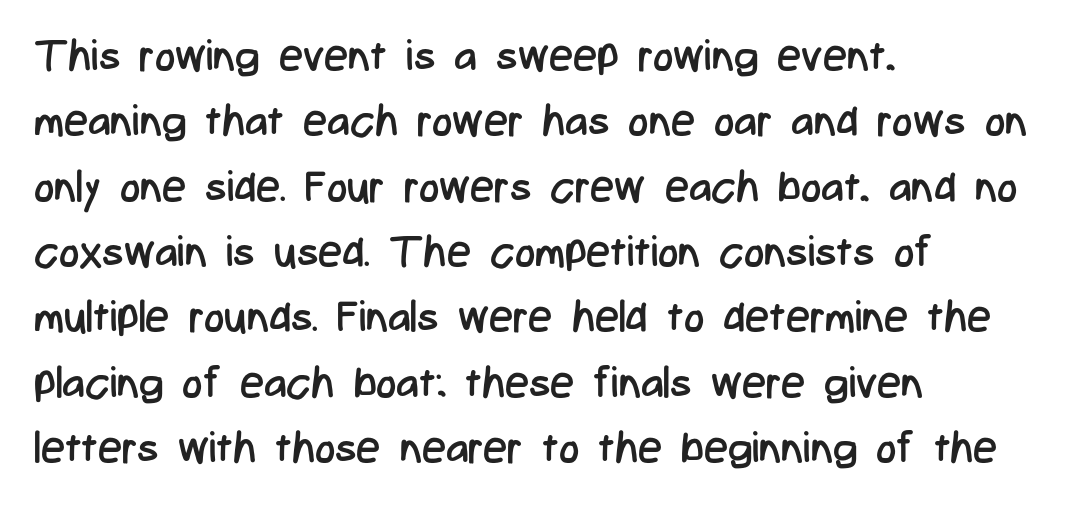
{"serif": "no", "italic": "no", "bold": "no", "weight": "regular", "width": "condensed", "stroke_contrast": "low", "x_height": "medium", "monospaced": "no", "underline": "no", "align": "left", "line_spacing": "normal", "line_spacing_ratio": 1.52, "letter_spacing": "normal", "letter_spacing_em": 0.0, "glyph_px": 43}
